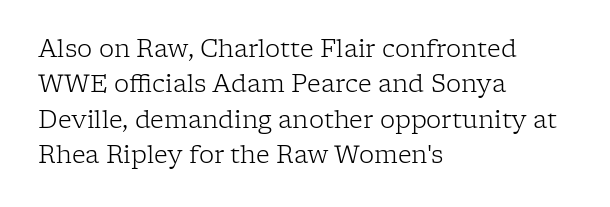
Q: Is the text bold? A: No.
Q: Is the text italic (slanted)? A: No, it is upright.
Q: Is the text underlined? A: No.
Q: How is the paragraph aligned? A: Left-aligned.
Q: Is the spacing between letters normal or unusually wide? A: Normal.
Q: Is the spacing between lines tight, normal or loose? A: Normal.
